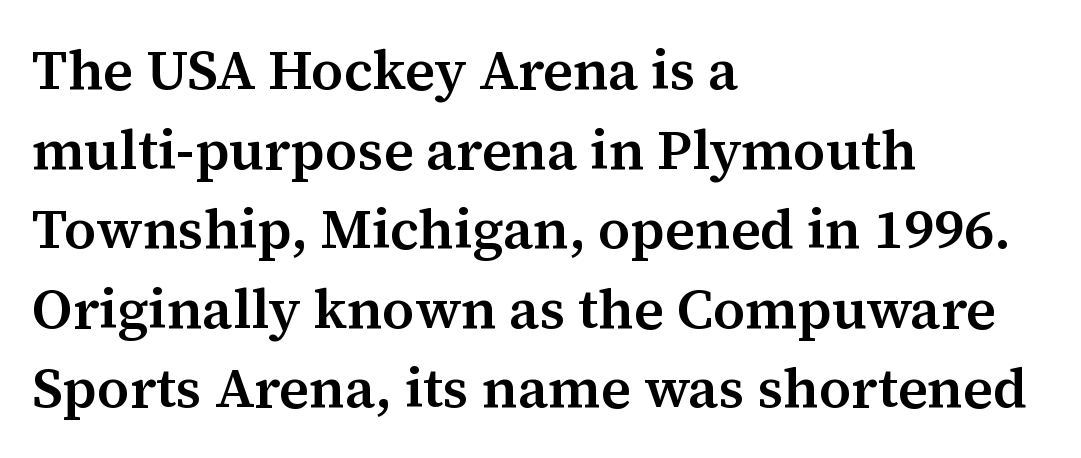
Font category for this specimen: serif. The space beneath each line is pristine and unruled. There is no visible air inserted between adjacent glyphs. Every row of glyphs begins at an identical x-position on the left. How heavy is the stroke? Medium-heavy — a semibold, shy of bold. Every stem runs plumb, perpendicular to the baseline.
